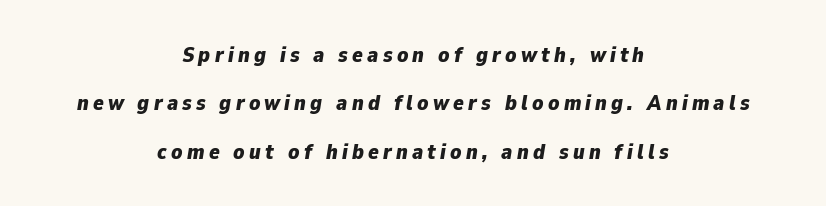
{"italic": "yes", "lean": "right", "slant_degrees": 9, "bold": "yes", "underline": "no", "align": "center", "line_spacing": "loose", "line_spacing_ratio": 2.2, "glyph_px": 22}
